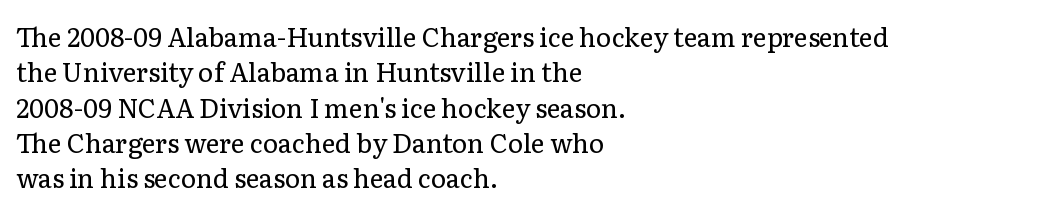
The image shows 26 px text type, upright; set left-aligned, normal line spacing (1.36x), normal letter spacing, not underlined.
